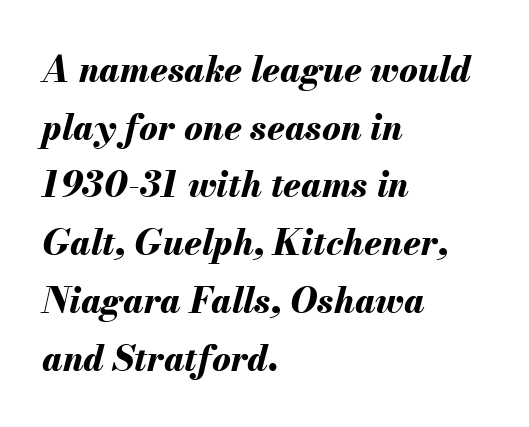
Q: Is the text bold? A: Yes.
Q: Is the text italic (slanted)? A: Yes, it leans right by about 13 degrees.
Q: Is the text underlined? A: No.
Q: How is the paragraph aligned? A: Left-aligned.
Q: Is the spacing between letters normal or unusually wide? A: Normal.
Q: Is the spacing between lines tight, normal or loose? A: Normal.
Q: Width (condensed, normal, or wide)? A: Normal.
Q: Stroke contrast? A: Medium.
Q: x-height? A: Small.
Q: Monospaced? A: No.
